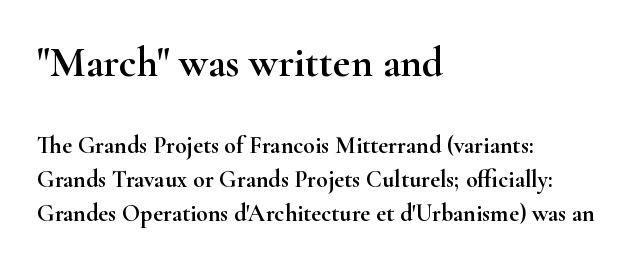
{"serif": "yes", "italic": "no", "width": "wide", "stroke_contrast": "high", "x_height": "small", "monospaced": "no", "underline": "no", "align": "left", "line_spacing": "normal", "line_spacing_ratio": 1.42, "letter_spacing": "normal", "letter_spacing_em": 0.0, "larger_block": "first", "size_ratio": 1.75, "glyph_px": 42}
